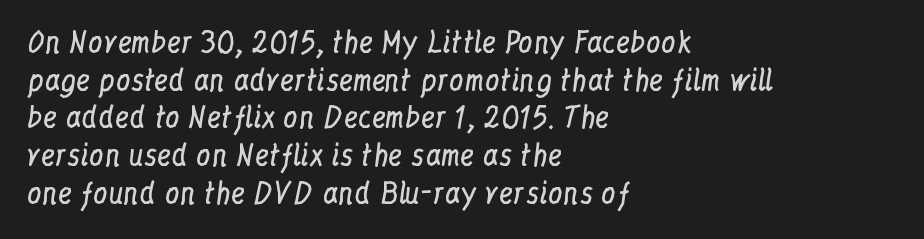
Where is the straight margin? On the left. Honestly, the letter spacing is just normal — you wouldn't notice it. Quick note: interline space is typical. The face used here is proportionally spaced, like ordinary book or web type.
